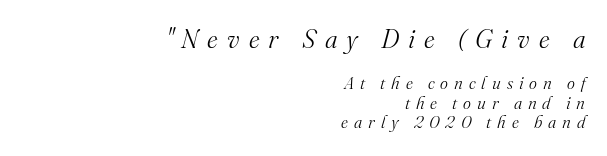
The image shows 26 px text type, italic (leaning right); set right-aligned, tight line spacing (1.14x), unusually wide letter spacing (+0.35 em), not underlined; the first (top) block is 1.53x larger.
